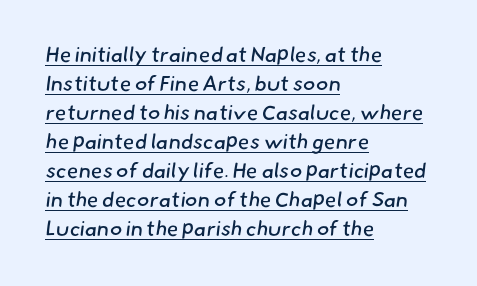
{"bold": "no", "underline": "yes", "align": "left", "line_spacing": "normal", "line_spacing_ratio": 1.38, "letter_spacing": "normal", "letter_spacing_em": 0.0, "glyph_px": 21}
